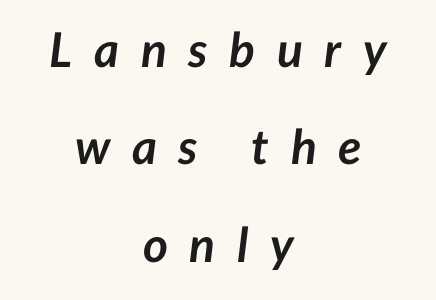
{"italic": "yes", "lean": "right", "slant_degrees": 7, "bold": "yes", "weight": "semibold", "width": "normal", "stroke_contrast": "low", "x_height": "medium", "monospaced": "no", "underline": "no", "align": "center", "line_spacing": "loose", "line_spacing_ratio": 2.03, "letter_spacing": "wide", "letter_spacing_em": 0.45, "glyph_px": 48}
